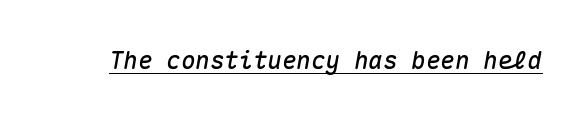
Q: Is the text italic (slanted)? A: Yes, it leans right by about 10 degrees.
Q: Is the text underlined? A: Yes.
Q: Is the spacing between letters normal or unusually wide? A: Normal.
